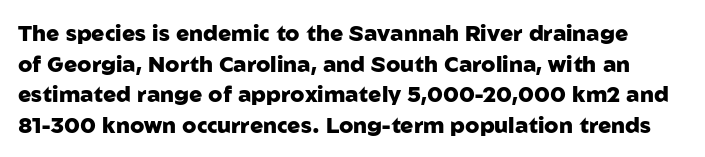
The image shows 22 px bold type, upright; set normal line spacing (1.39x), normal letter spacing, not underlined.
